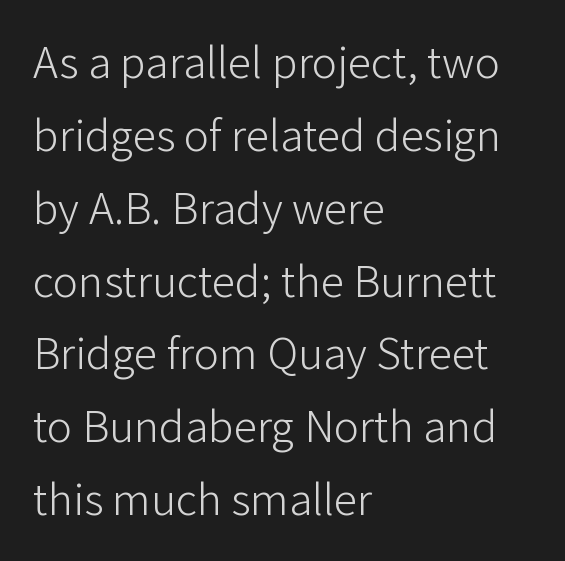
The image shows 47 px light sans-serif type, upright; set left-aligned, normal line spacing (1.55x), normal letter spacing, not underlined; low stroke contrast and a medium x-height.
